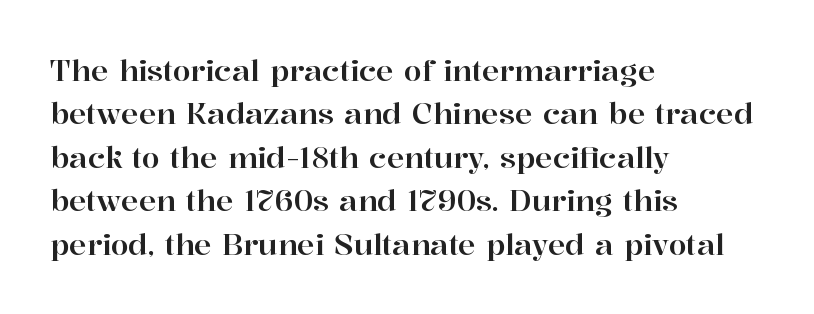
The image shows 29 px serif type, upright; set left-aligned, normal line spacing (1.5x), normal letter spacing, not underlined; high stroke contrast and a medium x-height.
